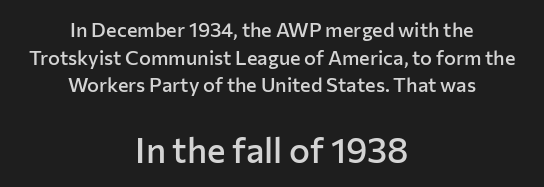
The image shows 35 px semibold sans-serif type, upright; set centered, normal line spacing (1.38x), normal letter spacing, not underlined; the second (bottom) block is 1.75x larger; low stroke contrast and a medium x-height.
